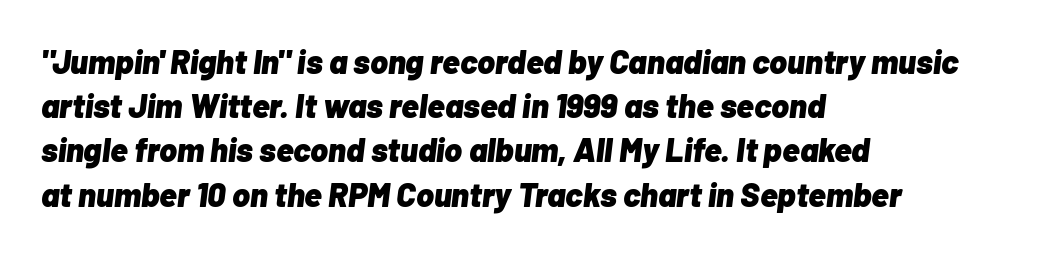
Proportional: the letters do not fall into vertical columns. Strong, thick strokes mark this as bold type. The foot of each line stays bare and open. When letters slant like this, we call the style italic. The rendering anchors every line to the left-hand side.
